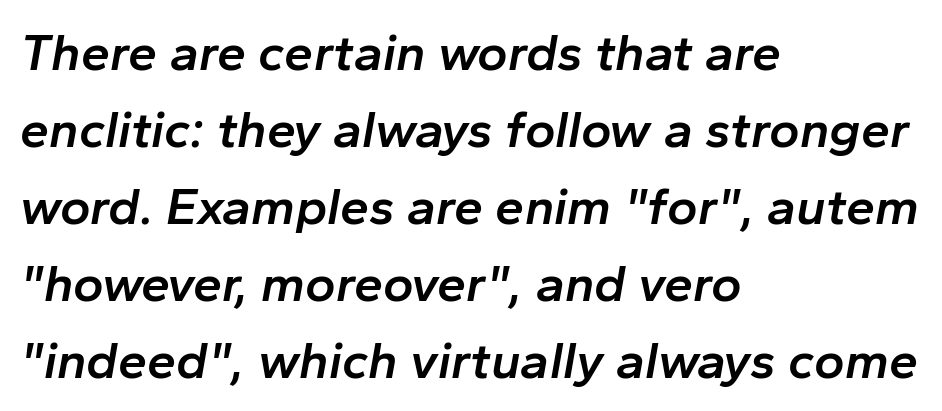
{"italic": "yes", "lean": "right", "slant_degrees": 10, "bold": "semi", "weight": "semibold", "width": "normal", "stroke_contrast": "low", "x_height": "medium", "monospaced": "no", "underline": "no", "align": "left", "line_spacing": "normal", "line_spacing_ratio": 1.48, "letter_spacing": "normal", "letter_spacing_em": 0.0, "glyph_px": 52}
